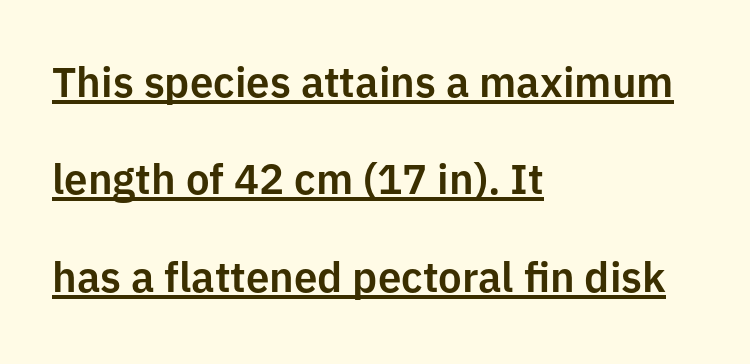
Q: Is the text italic (slanted)? A: No, it is upright.
Q: Is the typeface a serif or a sans-serif typeface? A: Sans-serif.
Q: Is the text underlined? A: Yes.
Q: How is the paragraph aligned? A: Left-aligned.
Q: Is the spacing between letters normal or unusually wide? A: Normal.
Q: Is the spacing between lines tight, normal or loose? A: Loose.
Q: Width (condensed, normal, or wide)? A: Normal.
Q: Stroke contrast? A: Low.
Q: x-height? A: Medium.
Q: Monospaced? A: No.
